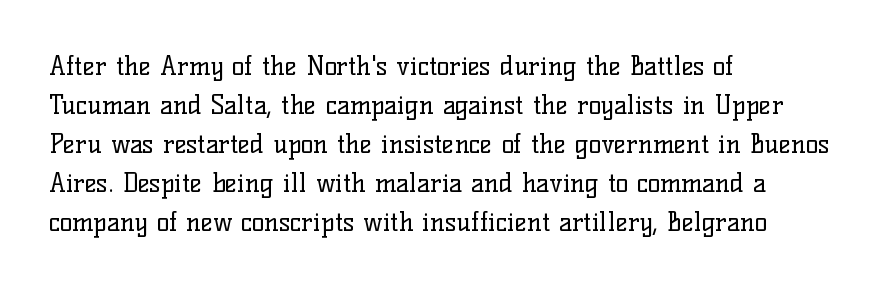
{"italic": "no", "bold": "no", "underline": "no", "align": "left", "line_spacing": "normal", "line_spacing_ratio": 1.5, "letter_spacing": "normal", "letter_spacing_em": 0.0, "glyph_px": 26}
